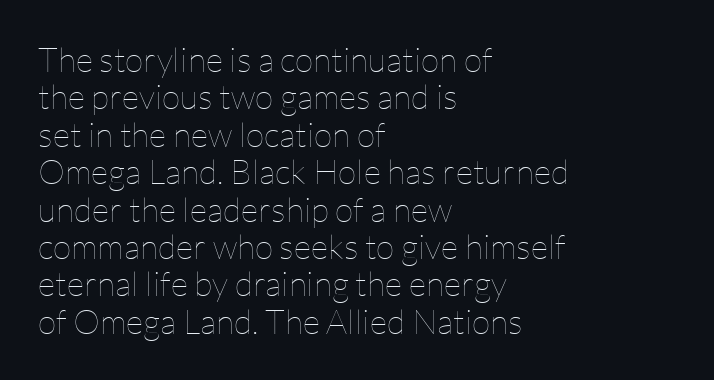
{"italic": "no", "bold": "no", "weight": "thin", "width": "normal", "stroke_contrast": "low", "x_height": "medium", "monospaced": "no", "underline": "no", "align": "left", "line_spacing": "tight", "line_spacing_ratio": 1.1, "letter_spacing": "normal", "letter_spacing_em": 0.0, "glyph_px": 34}
